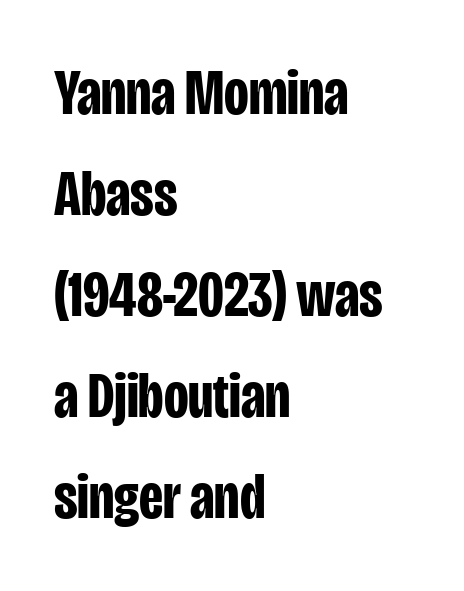
The image shows 64 px bold, condensed sans-serif type, upright; set left-aligned, normal line spacing (1.58x), normal letter spacing, not underlined; low stroke contrast and a large x-height.
